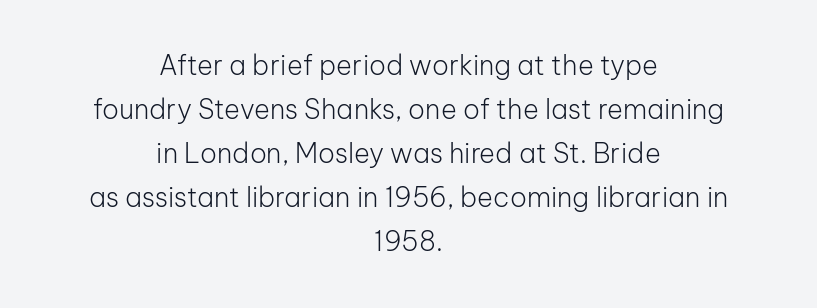
Q: Is the text bold? A: No.
Q: Is the text italic (slanted)? A: No, it is upright.
Q: Is the text underlined? A: No.
Q: How is the paragraph aligned? A: Centered.
Q: Is the spacing between letters normal or unusually wide? A: Normal.
Q: Is the spacing between lines tight, normal or loose? A: Normal.
